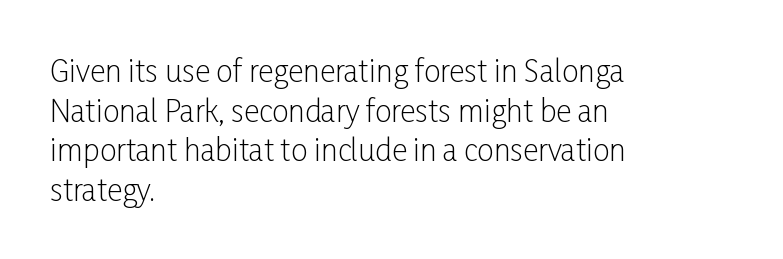
{"serif": "no", "italic": "no", "bold": "no", "weight": "light", "width": "condensed", "stroke_contrast": "low", "x_height": "medium", "monospaced": "no", "underline": "no", "align": "left", "line_spacing": "normal", "line_spacing_ratio": 1.32, "letter_spacing": "normal", "letter_spacing_em": 0.0, "glyph_px": 30}
